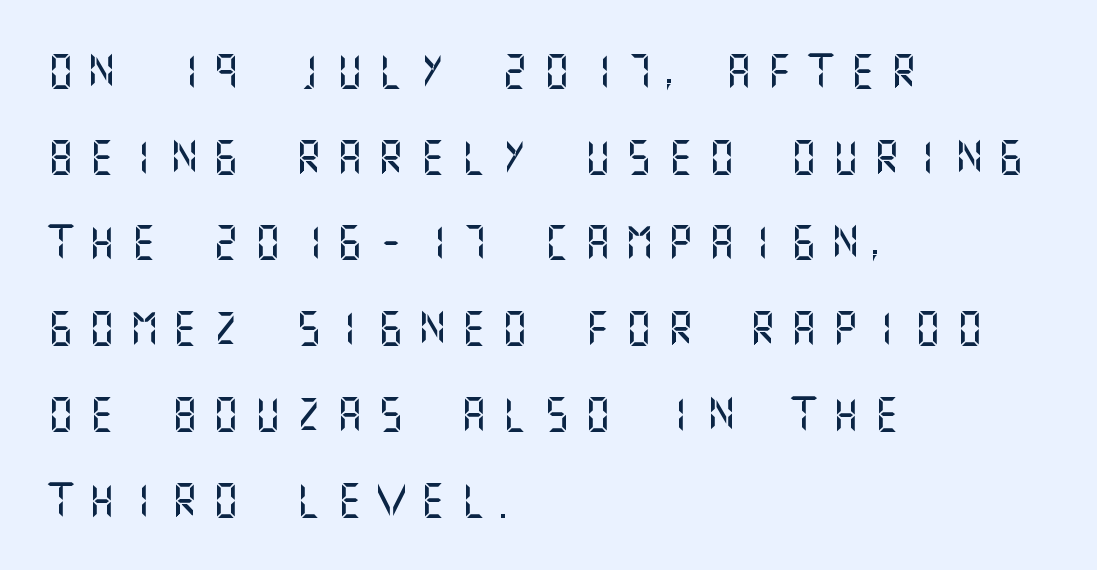
If you drew a line through each stem, it would be perfectly vertical. The typesetter chose a ragged-right arrangement here. What kind of face is this? One without serifs — a sans. A great deal of white space separates one row of letters from the next. Honestly, there is no underline to notice here at all. A typesetter would call this heavily tracked-out type.
